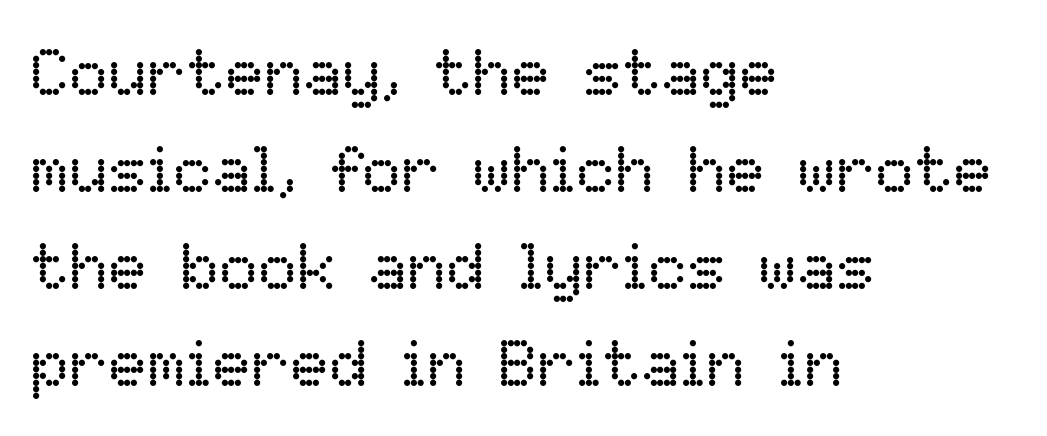
The image shows 65 px regular-weight type, upright; set left-aligned, normal line spacing (1.49x), normal letter spacing, not underlined; low stroke contrast and a medium x-height.
